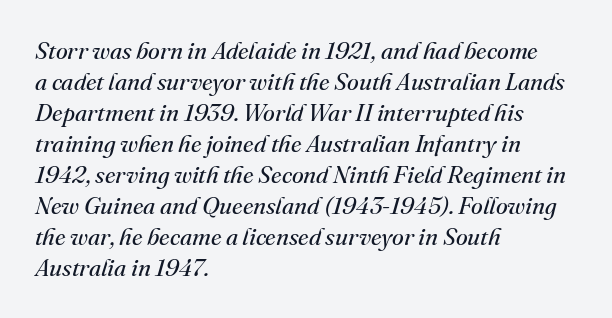
The image shows 24 px text type, italic (leaning right); set left-aligned, normal line spacing (1.29x), normal letter spacing, not underlined.
